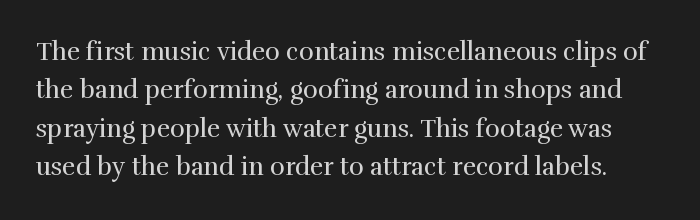
Lines of text with bare space underneath. Is the stroke heavy? The answer is a plain regular-or-lighter. Italic? Not at all — the glyphs are vertical. Whoever set this chose a conventional vertical rhythm. Is the letter spacing exaggerated? No — it looks like the ordinary default.
